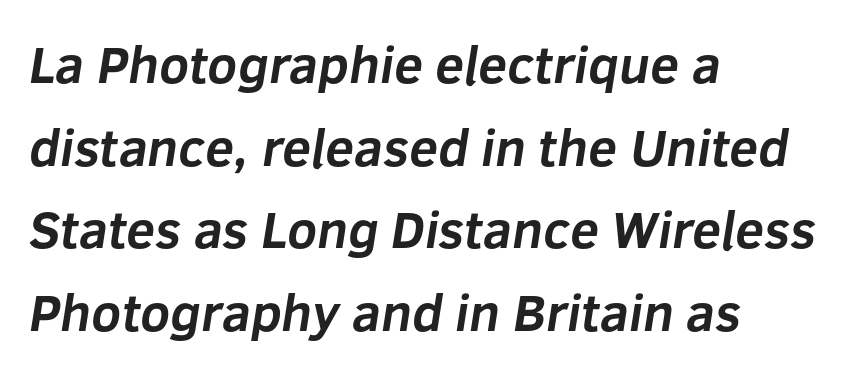
The image shows 52 px bold sans-serif type; set left-aligned, normal line spacing (1.59x), normal letter spacing, not underlined; low stroke contrast and a medium x-height.
